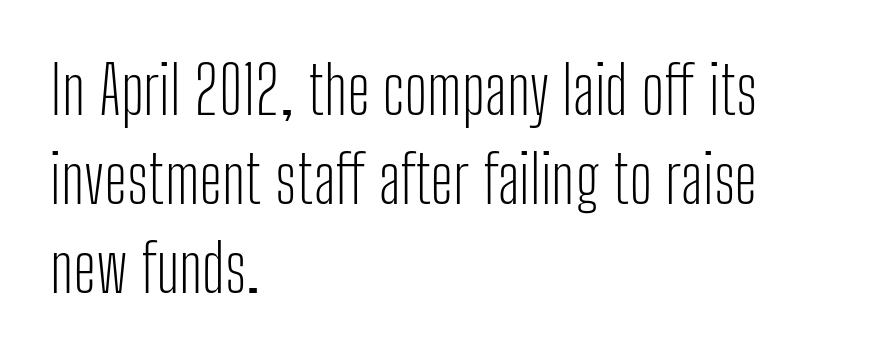
{"serif": "no", "italic": "no", "bold": "no", "weight": "light", "width": "condensed", "stroke_contrast": "low", "x_height": "medium", "monospaced": "no", "underline": "no", "align": "left", "line_spacing": "normal", "line_spacing_ratio": 1.35, "letter_spacing": "normal", "letter_spacing_em": 0.0, "glyph_px": 66}
